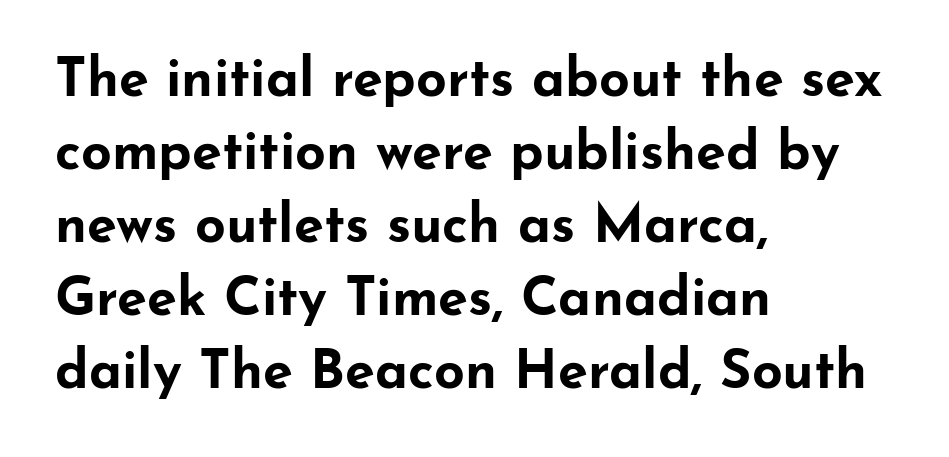
{"serif": "no", "italic": "no", "bold": "yes", "weight": "bold", "width": "wide", "stroke_contrast": "low", "x_height": "small", "monospaced": "no", "underline": "no", "align": "left", "line_spacing": "normal", "line_spacing_ratio": 1.35, "letter_spacing": "normal", "letter_spacing_em": 0.0, "glyph_px": 54}
